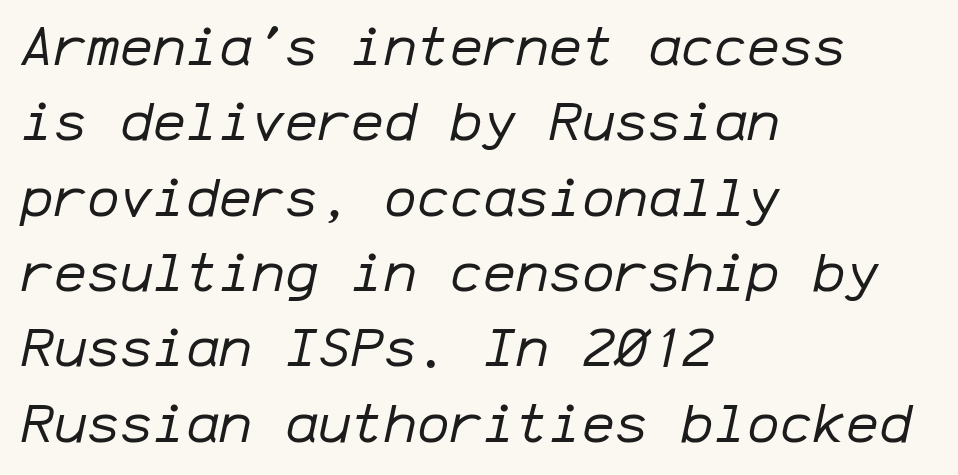
The image shows 55 px regular-weight type, italic (leaning right), monospaced; set left-aligned, normal line spacing (1.37x), normal letter spacing, not underlined; low stroke contrast and a medium x-height.
